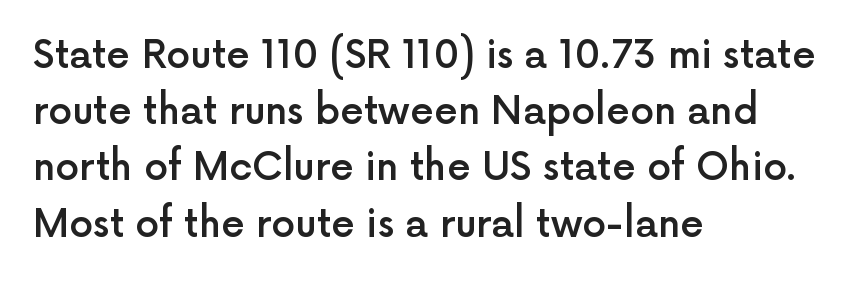
The image shows 38 px semibold sans-serif type, upright; set left-aligned, normal line spacing (1.48x), normal letter spacing, not underlined; a medium x-height.
